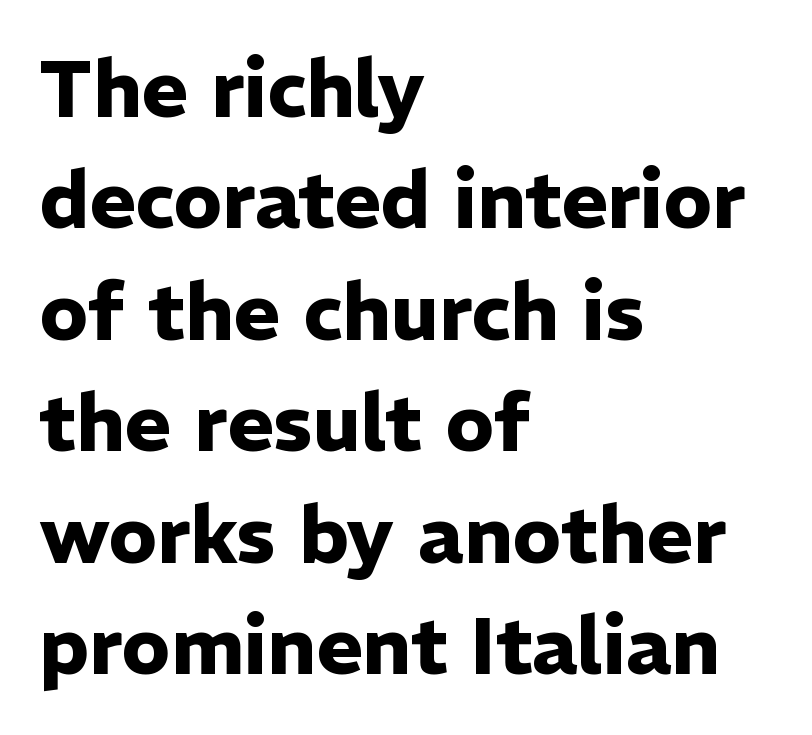
Q: Is the text bold? A: Yes.
Q: Is the text italic (slanted)? A: No, it is upright.
Q: Is the typeface a serif or a sans-serif typeface? A: Sans-serif.
Q: Is the text underlined? A: No.
Q: How is the paragraph aligned? A: Left-aligned.
Q: Is the spacing between letters normal or unusually wide? A: Normal.
Q: Is the spacing between lines tight, normal or loose? A: Normal.
Q: Width (condensed, normal, or wide)? A: Normal.
Q: Stroke contrast? A: Low.
Q: x-height? A: Medium.
Q: Monospaced? A: No.
